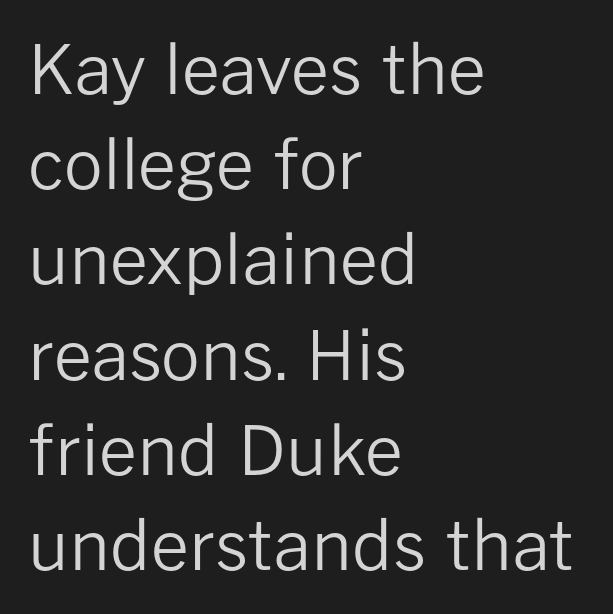
{"serif": "no", "italic": "no", "bold": "no", "weight": "regular", "width": "normal", "stroke_contrast": "low", "x_height": "medium", "monospaced": "no", "underline": "no", "align": "left", "line_spacing": "normal", "line_spacing_ratio": 1.4, "letter_spacing": "normal", "letter_spacing_em": 0.0, "glyph_px": 68}
